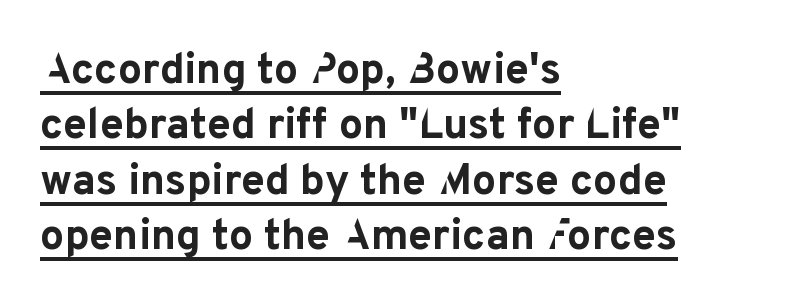
The image shows 43 px bold sans-serif type, upright; set left-aligned, normal line spacing (1.29x), normal letter spacing, underlined; low stroke contrast and a medium x-height.
